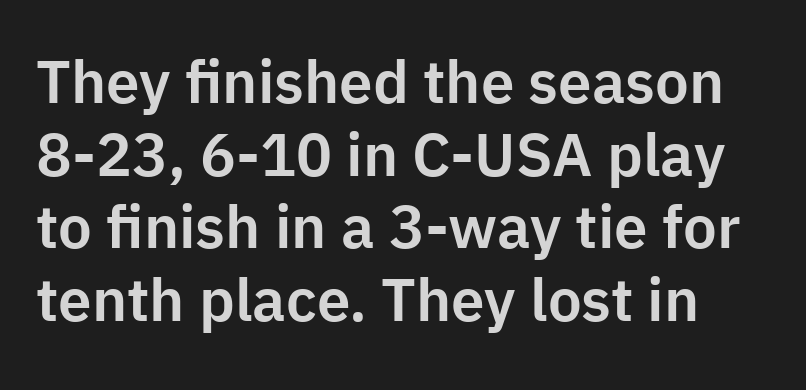
{"serif": "no", "italic": "no", "width": "normal", "stroke_contrast": "low", "x_height": "medium", "monospaced": "no", "underline": "no", "line_spacing_ratio": 1.21, "letter_spacing": "normal", "letter_spacing_em": 0.0, "glyph_px": 60}
